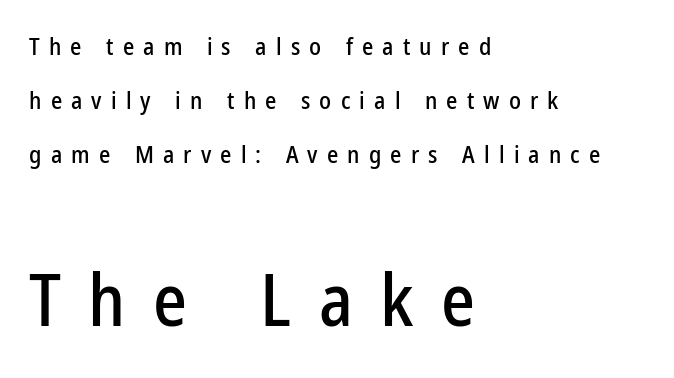
{"serif": "no", "italic": "no", "width": "condensed", "stroke_contrast": "low", "x_height": "medium", "monospaced": "no", "underline": "no", "align": "left", "line_spacing": "loose", "line_spacing_ratio": 2.26, "letter_spacing": "wide", "letter_spacing_em": 0.38, "larger_block": "second", "size_ratio": 3.0, "glyph_px": 72}
